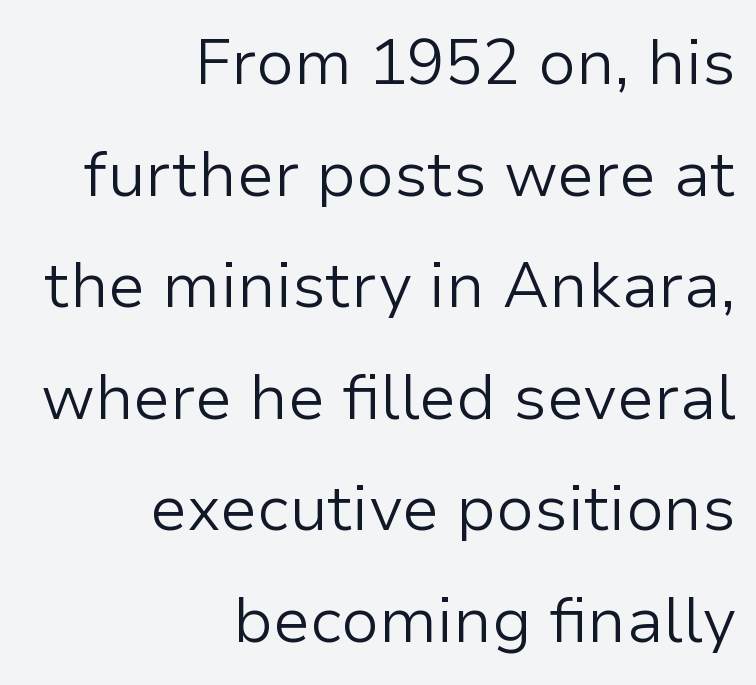
Q: Is the text bold? A: No.
Q: Is the text italic (slanted)? A: No, it is upright.
Q: Is the typeface a serif or a sans-serif typeface? A: Sans-serif.
Q: Is the text underlined? A: No.
Q: How is the paragraph aligned? A: Right-aligned.
Q: Is the spacing between letters normal or unusually wide? A: Normal.
Q: Width (condensed, normal, or wide)? A: Normal.
Q: Stroke contrast? A: Low.
Q: x-height? A: Medium.
Q: Monospaced? A: No.
